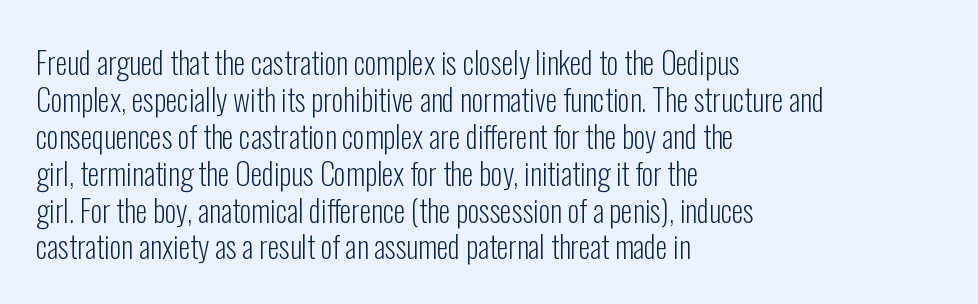
Reading down the block, your eye returns to a fixed left position each line. The font family rendered here belongs to the sans-serif group. Designer's note — italics off, roman on. Tracking here is standard; glyphs follow each other at the usual distance.
